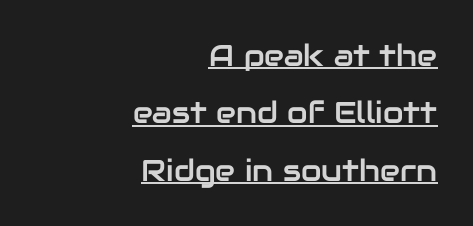
The image shows 30 px sans-serif type, upright; set right-aligned, loose line spacing (1.91x), normal letter spacing, underlined; low stroke contrast and a medium x-height.
